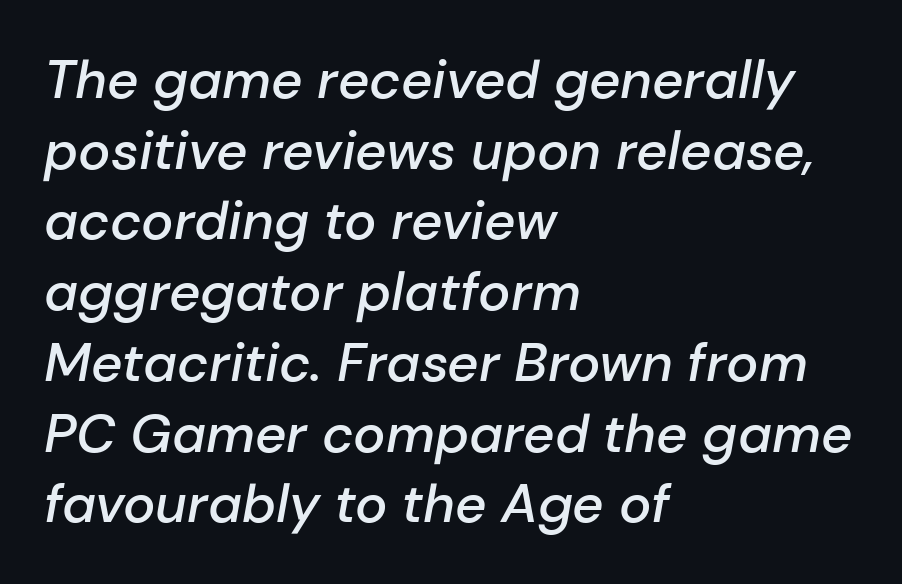
The image shows 54 px semibold type, italic (leaning right); set left-aligned, normal line spacing (1.31x), normal letter spacing, not underlined; low stroke contrast and a medium x-height.
